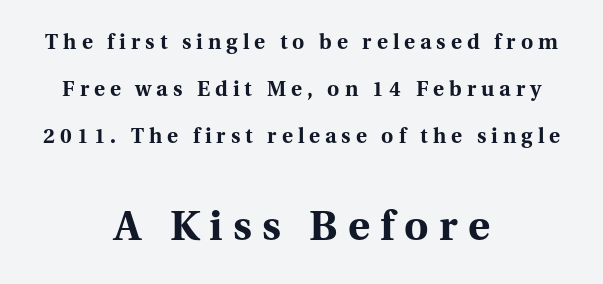
The image shows 42 px bold serif type, upright; set centered, loose line spacing (2.24x), unusually wide letter spacing (+0.24 em), not underlined; the second (bottom) block is 2.0x larger; medium stroke contrast and a medium x-height.
